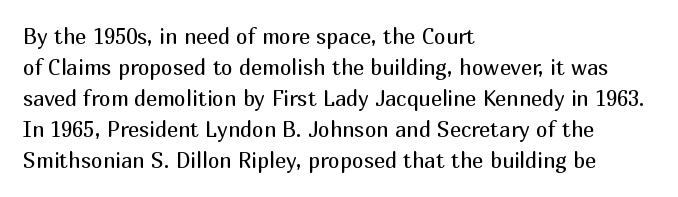
Q: Is the text bold? A: No.
Q: Is the text italic (slanted)? A: No, it is upright.
Q: Is the text underlined? A: No.
Q: How is the paragraph aligned? A: Left-aligned.
Q: Is the spacing between letters normal or unusually wide? A: Normal.
Q: Is the spacing between lines tight, normal or loose? A: Normal.
